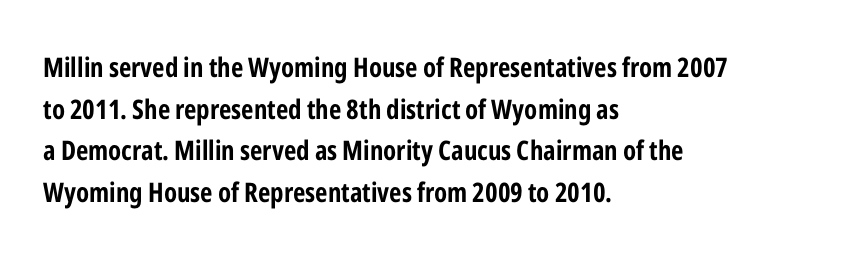
This sample keeps an unexceptional amount of space between lines. Which margin do the lines hug? The left one — the right edge is uneven. The specimen omits any rule beneath the text block's lines. Students, note that the glyphs here touch the page at normal intervals. This is heavy type, rendered in bold.
